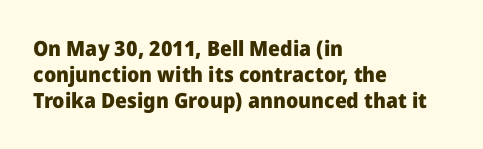
Q: Is the text bold? A: Yes.
Q: Is the text italic (slanted)? A: No, it is upright.
Q: Is the text underlined? A: No.
Q: How is the paragraph aligned? A: Left-aligned.
Q: Is the spacing between letters normal or unusually wide? A: Normal.
Q: Is the spacing between lines tight, normal or loose? A: Normal.
